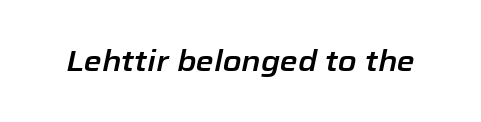
The image shows 29 px text type, italic (leaning right); set normal letter spacing, not underlined; low stroke contrast and a medium x-height.
